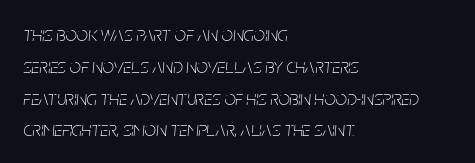
The image shows 20 px text type, italic (leaning right); set left-aligned, normal line spacing (1.59x), normal letter spacing, not underlined.
